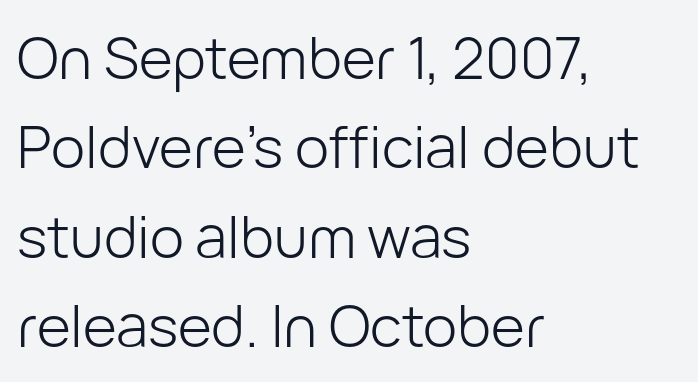
The image shows 58 px light sans-serif type, upright; set left-aligned, normal line spacing (1.54x), normal letter spacing, not underlined; low stroke contrast and a medium x-height.
